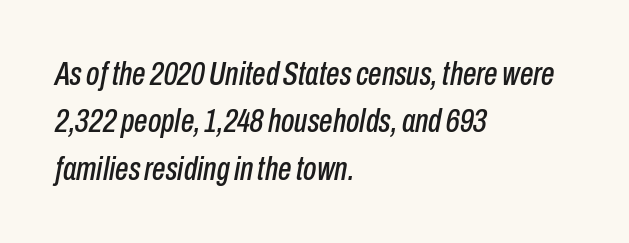
Emphasis-style slanted type is in use. Check under the words: just untouched page. Varying glyph widths throughout — classic text-font behaviour. What's the leading like? Ordinary, nothing unusual.
